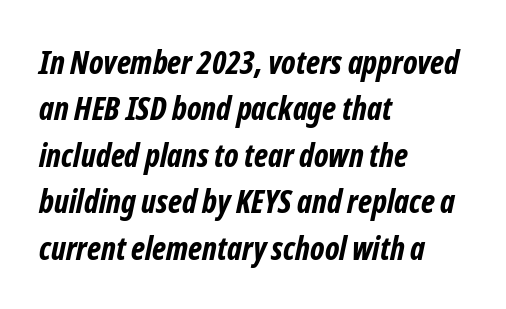
{"serif": "no", "bold": "yes", "weight": "bold", "width": "condensed", "stroke_contrast": "low", "x_height": "medium", "monospaced": "no", "underline": "no", "align": "left", "line_spacing": "normal", "line_spacing_ratio": 1.45, "letter_spacing": "normal", "letter_spacing_em": 0.0, "glyph_px": 32}
